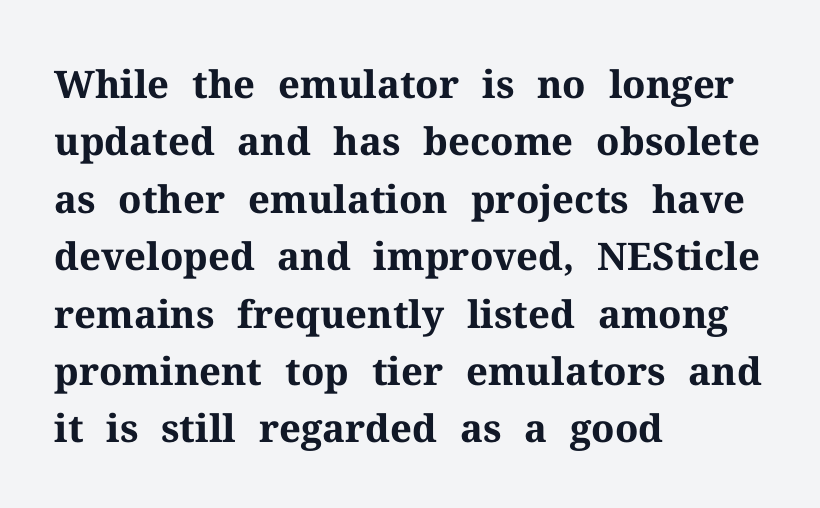
The image shows 38 px bold serif type, upright; set left-aligned, normal line spacing (1.51x), normal letter spacing, not underlined; medium stroke contrast and a medium x-height.
